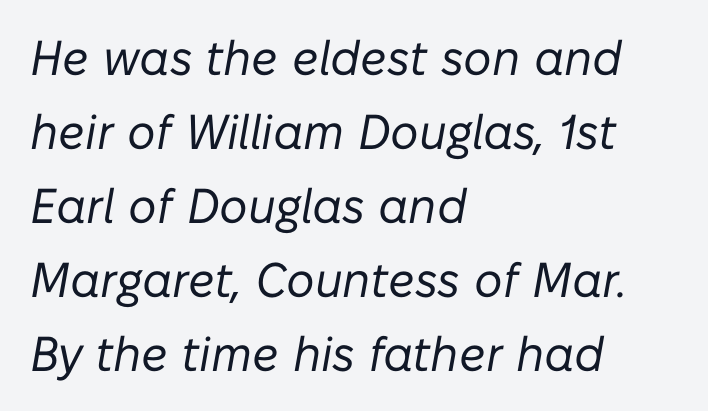
{"italic": "yes", "lean": "right", "slant_degrees": 10, "bold": "no", "weight": "regular", "width": "normal", "stroke_contrast": "low", "x_height": "medium", "monospaced": "no", "underline": "no", "align": "left", "line_spacing": "normal", "line_spacing_ratio": 1.51, "letter_spacing": "normal", "letter_spacing_em": 0.0, "glyph_px": 49}
